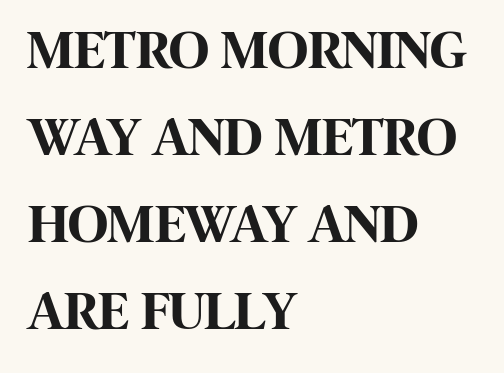
The image shows 55 px bold, condensed sans-serif type, upright; set left-aligned, normal line spacing (1.58x), normal letter spacing, not underlined; high stroke contrast and a large x-height.
